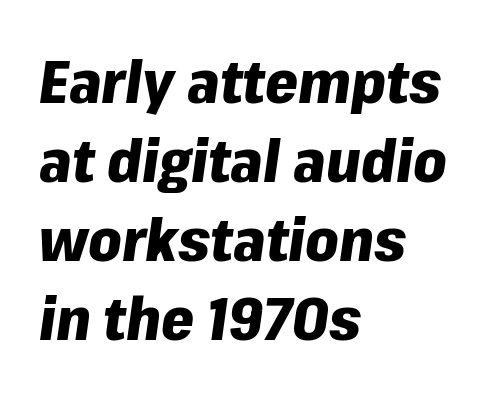
The image shows 59 px heavy type, italic (leaning right); set left-aligned, normal line spacing (1.34x), normal letter spacing, not underlined; low stroke contrast and a medium x-height.
